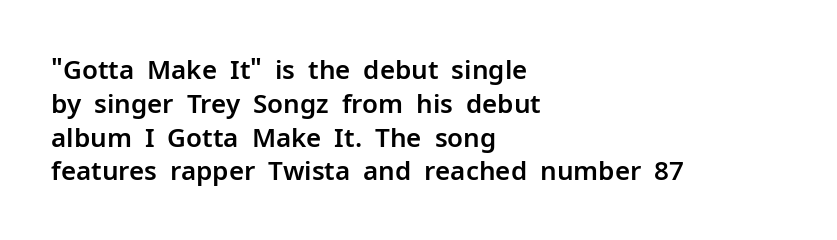
{"italic": "no", "underline": "no", "align": "left", "line_spacing": "normal", "line_spacing_ratio": 1.3, "letter_spacing": "normal", "letter_spacing_em": 0.0, "glyph_px": 26}
